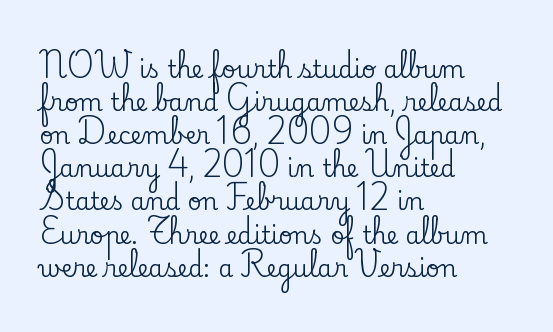
{"italic": "no", "underline": "no", "align": "left", "line_spacing": "normal", "line_spacing_ratio": 1.38, "letter_spacing": "normal", "letter_spacing_em": 0.0, "glyph_px": 24}
